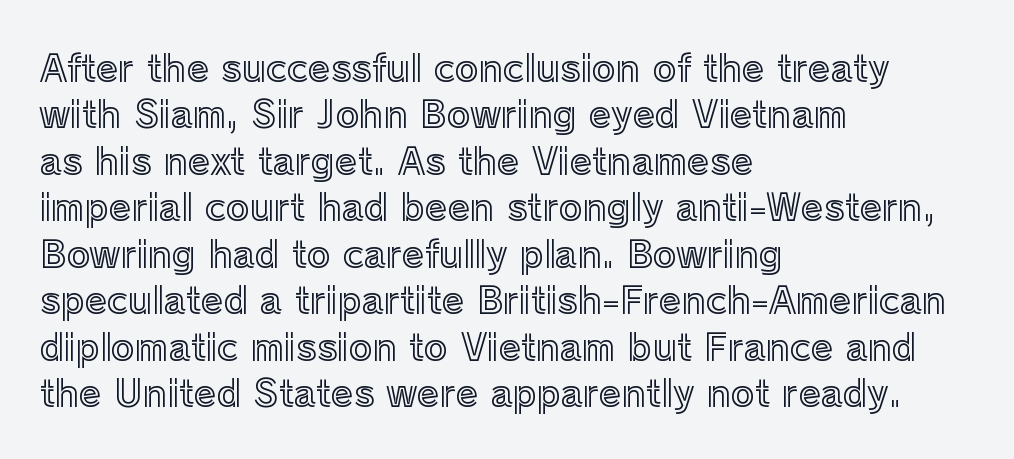
{"italic": "no", "width": "normal", "x_height": "medium", "monospaced": "no", "underline": "no", "align": "left", "line_spacing": "normal", "line_spacing_ratio": 1.29, "letter_spacing": "normal", "letter_spacing_em": 0.0, "glyph_px": 36}
